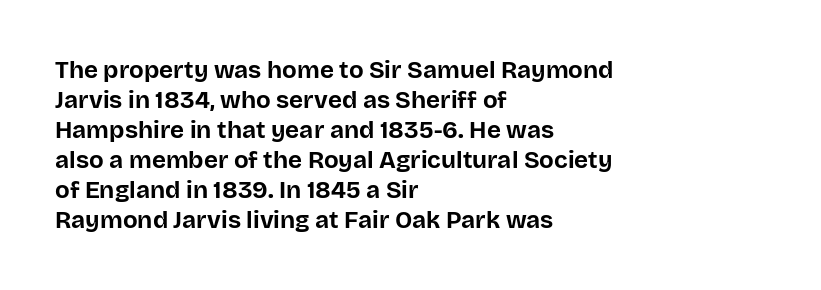
{"italic": "no", "bold": "yes", "underline": "no", "align": "left", "line_spacing": "normal", "line_spacing_ratio": 1.25, "letter_spacing": "normal", "letter_spacing_em": 0.0, "glyph_px": 24}
